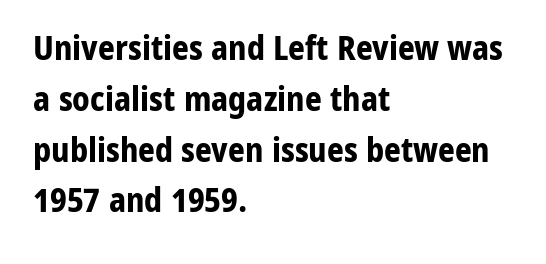
The image shows 33 px bold sans-serif type, upright; set left-aligned, normal line spacing (1.54x), normal letter spacing, not underlined; low stroke contrast and a medium x-height.
